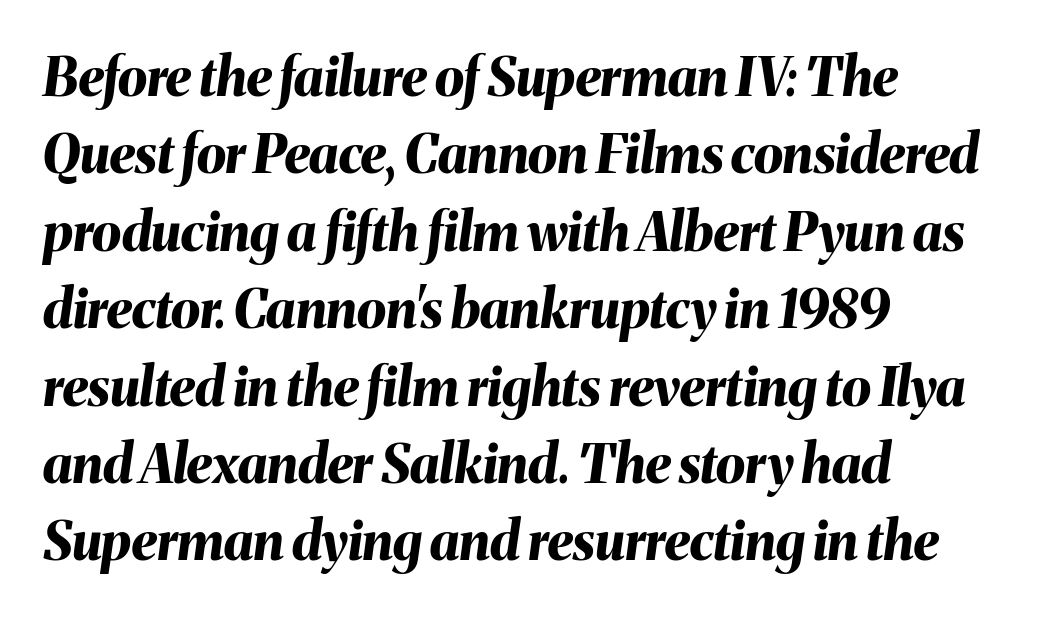
Q: Is the text bold? A: Yes.
Q: Is the text italic (slanted)? A: Yes, it leans right by about 8 degrees.
Q: Is the text underlined? A: No.
Q: How is the paragraph aligned? A: Left-aligned.
Q: Is the spacing between letters normal or unusually wide? A: Normal.
Q: Is the spacing between lines tight, normal or loose? A: Normal.
Q: Width (condensed, normal, or wide)? A: Normal.
Q: Stroke contrast? A: Medium.
Q: x-height? A: Medium.
Q: Monospaced? A: No.
